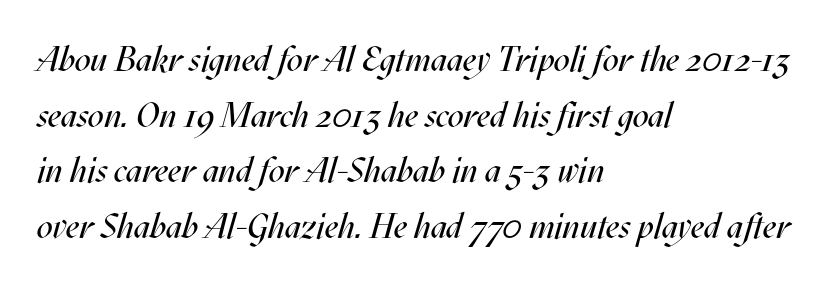
Q: Is the text bold? A: No.
Q: Is the text italic (slanted)? A: Yes, it leans right by about 17 degrees.
Q: Is the text underlined? A: No.
Q: How is the paragraph aligned? A: Left-aligned.
Q: Is the spacing between letters normal or unusually wide? A: Normal.
Q: Is the spacing between lines tight, normal or loose? A: Normal.
Q: Width (condensed, normal, or wide)? A: Condensed.
Q: Stroke contrast? A: Medium.
Q: x-height? A: Large.
Q: Monospaced? A: No.
